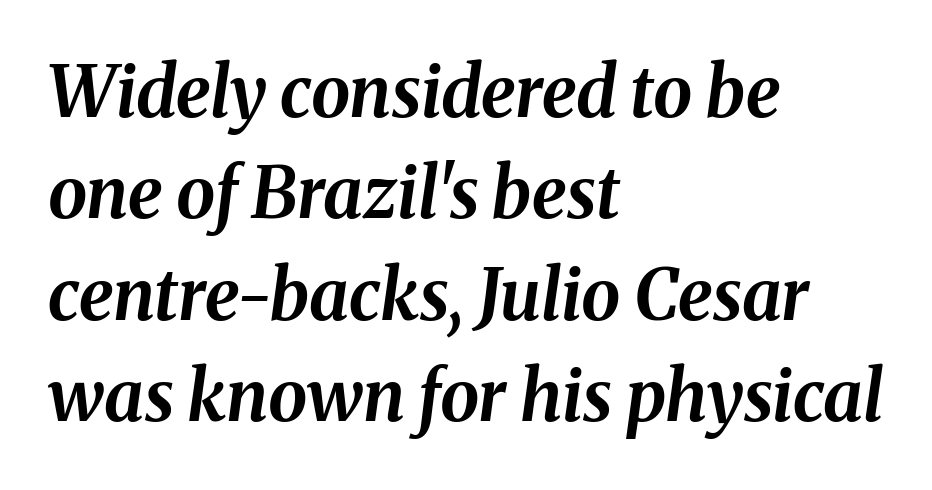
Q: Is the text bold? A: Yes.
Q: Is the text italic (slanted)? A: Yes, it leans right by about 8 degrees.
Q: Is the text underlined? A: No.
Q: How is the paragraph aligned? A: Left-aligned.
Q: Is the spacing between letters normal or unusually wide? A: Normal.
Q: Is the spacing between lines tight, normal or loose? A: Normal.
Q: Width (condensed, normal, or wide)? A: Normal.
Q: Stroke contrast? A: Medium.
Q: x-height? A: Medium.
Q: Monospaced? A: No.
